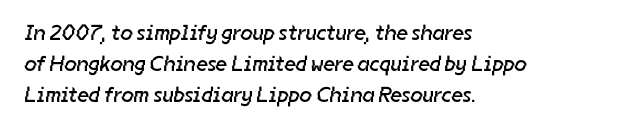
No word sits above an underline. Words appear dense and cohesive because spacing is normal. The ragged edge is on the right, which tells us the setting is flush left. If you measured baseline to baseline, you'd find a middling distance.
